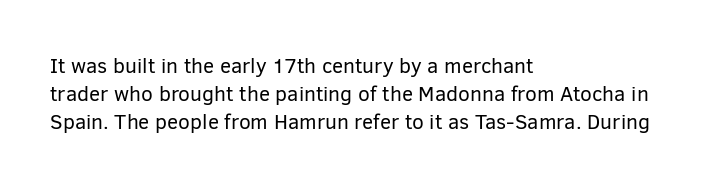
Q: Is the text bold? A: No.
Q: Is the text italic (slanted)? A: No, it is upright.
Q: Is the text underlined? A: No.
Q: How is the paragraph aligned? A: Left-aligned.
Q: Is the spacing between letters normal or unusually wide? A: Normal.
Q: Is the spacing between lines tight, normal or loose? A: Normal.
